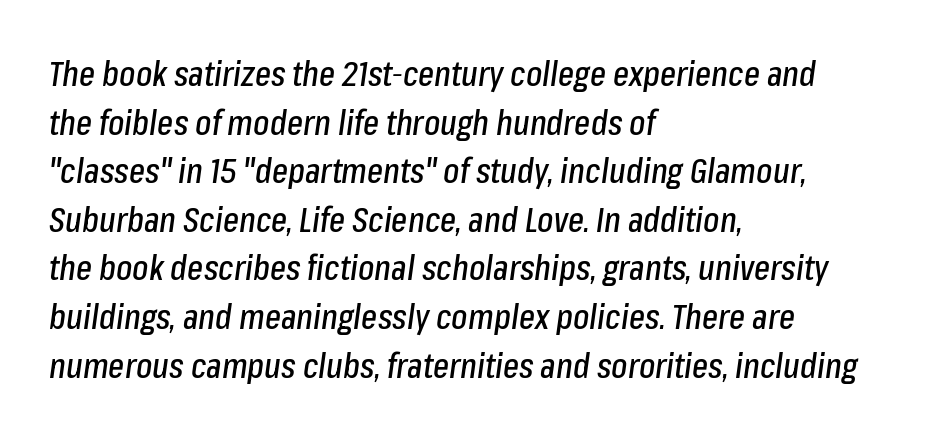
The image shows 34 px condensed type, italic (leaning right); set left-aligned, normal line spacing (1.43x), normal letter spacing, not underlined; low stroke contrast and a medium x-height.
